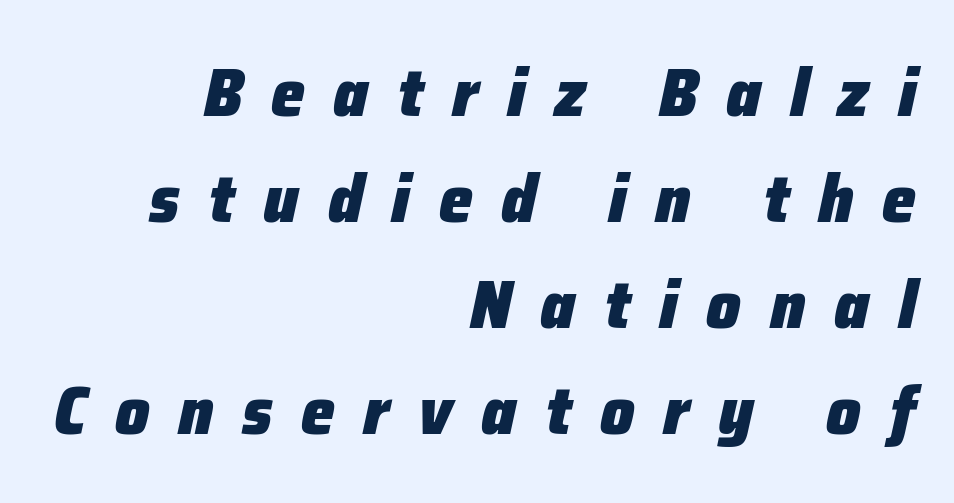
{"italic": "yes", "lean": "right", "slant_degrees": 12, "bold": "yes", "weight": "heavy", "width": "normal", "stroke_contrast": "low", "x_height": "medium", "monospaced": "no", "underline": "no", "align": "right", "line_spacing": "normal", "line_spacing_ratio": 1.56, "letter_spacing": "wide", "letter_spacing_em": 0.42, "glyph_px": 68}
